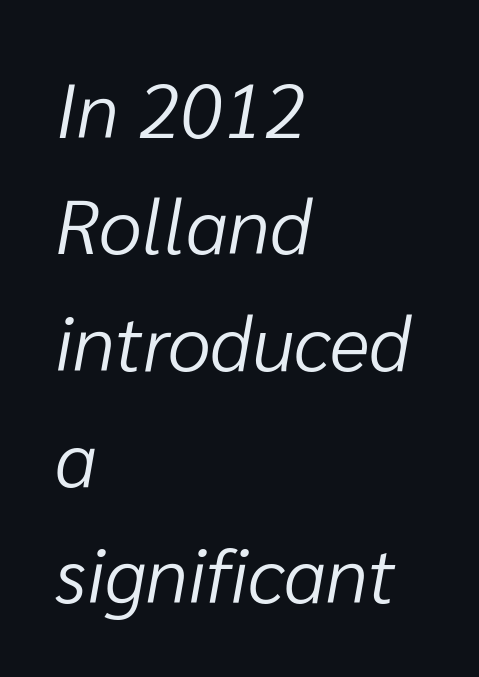
Think of a printed novel: that variable character pitch is what you see here. Look at the tracking — it's just the regular setting, nothing added. The lines in this sample share a left origin and differ only in where they stop. Underlining? Definitely not there. Stems here are at most as thick as an everyday book face. The typography opts for an oblique posture over an upright one.
